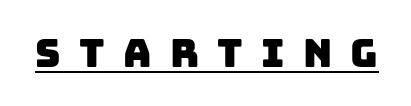
These characters rest on top of a visible drawn line. I'd call this a sans setting — the letters go barefoot. Each letter keeps its own natural width here, so spacing adapts to shape. This rendering widens character spacing well past its baseline value.
